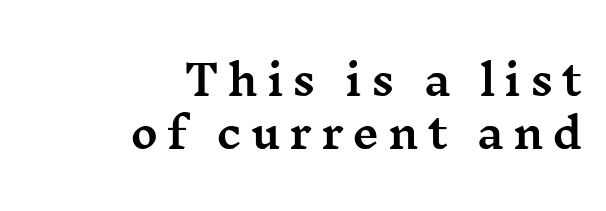
The image shows 42 px wide serif type, upright; set right-aligned, normal line spacing (1.27x), unusually wide letter spacing (+0.21 em), not underlined; medium stroke contrast and a medium x-height.
